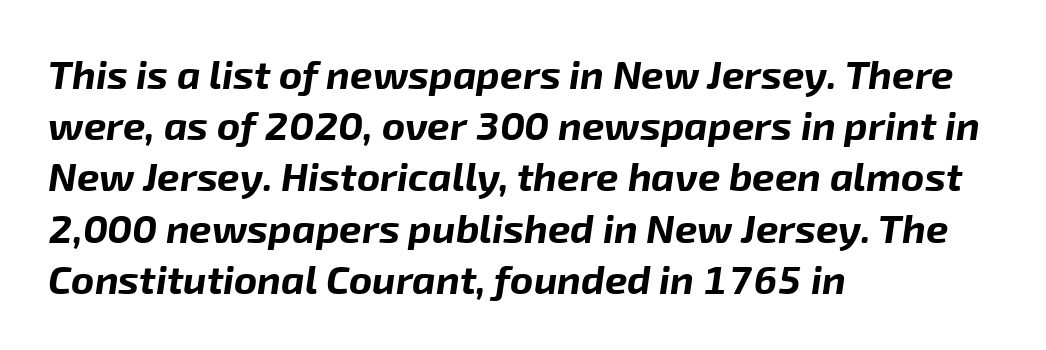
Honestly, the row spacing looks completely unremarkable. Think of a printed novel: that variable character pitch is what you see here. This sample uses an oblique cut, with every glyph tilted off the vertical. Descenders are the only things crossing below the line.
